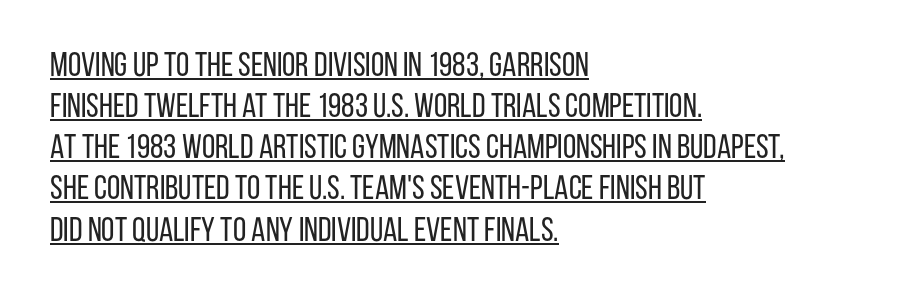
The image shows 34 px regular-weight, condensed sans-serif type, upright; set left-aligned, line spacing 1.21x, normal letter spacing, underlined; low stroke contrast and a large x-height.
